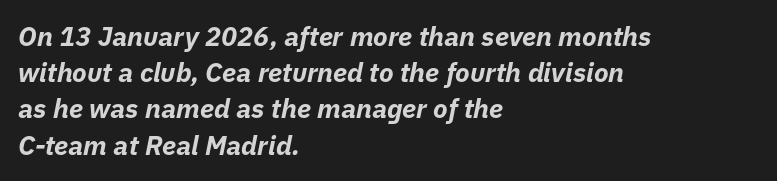
The image shows 27 px bold type, italic (leaning right); set left-aligned, normal line spacing (1.34x), normal letter spacing, not underlined.
